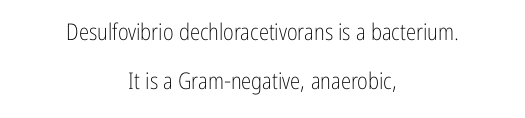
Q: Is the text bold? A: No.
Q: Is the text italic (slanted)? A: No, it is upright.
Q: Is the text underlined? A: No.
Q: How is the paragraph aligned? A: Centered.
Q: Is the spacing between letters normal or unusually wide? A: Normal.
Q: Is the spacing between lines tight, normal or loose? A: Loose.
